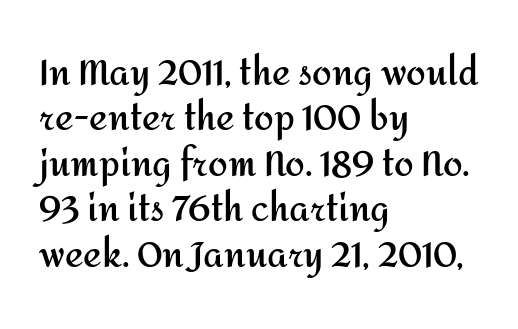
Q: Is the text bold? A: Yes.
Q: Is the text italic (slanted)? A: No, it is upright.
Q: Is the typeface a serif or a sans-serif typeface? A: Sans-serif.
Q: Is the text underlined? A: No.
Q: How is the paragraph aligned? A: Left-aligned.
Q: Is the spacing between letters normal or unusually wide? A: Normal.
Q: Is the spacing between lines tight, normal or loose? A: Normal.
Q: Width (condensed, normal, or wide)? A: Normal.
Q: Stroke contrast? A: Medium.
Q: x-height? A: Medium.
Q: Monospaced? A: No.
